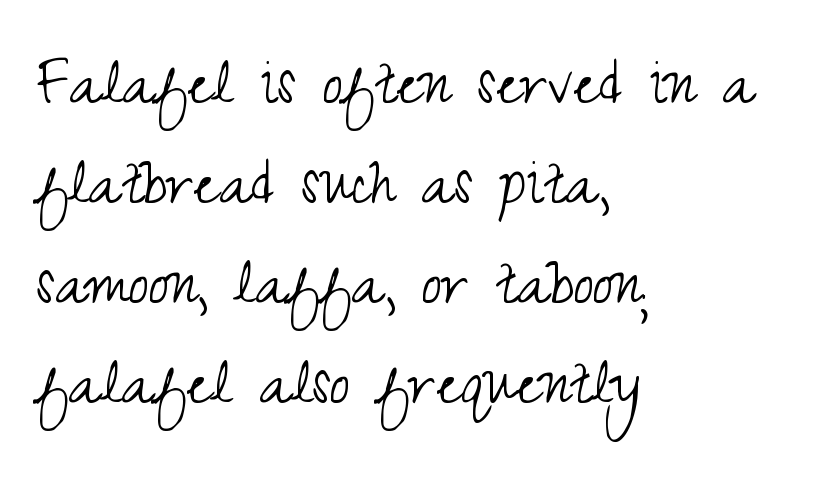
The letterforms sit at book weight or below. Evenly set lines give the paragraph a standard silhouette. These lines were composed using upright roman letters. The line texture is even and compact thanks to regular tracking.
